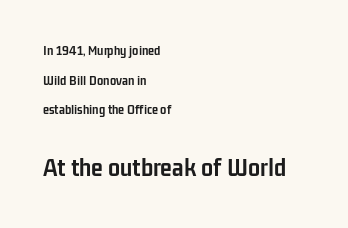
Q: Is the text bold? A: Yes.
Q: Is the text italic (slanted)? A: No, it is upright.
Q: Is the text underlined? A: No.
Q: How is the paragraph aligned? A: Left-aligned.
Q: Is the spacing between letters normal or unusually wide? A: Normal.
Q: Is the spacing between lines tight, normal or loose? A: Loose.
Q: Which block of text is set in a larger size, the first (top) or the second (bottom)? A: The second (bottom) one.
